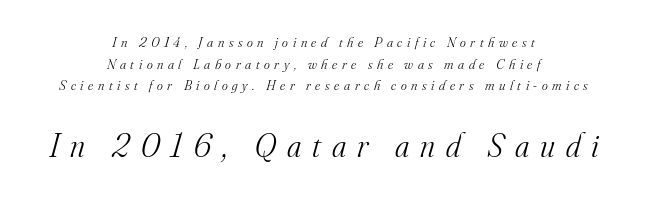
The foot of each line stays bare and open. The following chunk of copy outweighs the initial chunk in type size. These lines are composed in type with serifs. Summary of vertical rhythm: regular, with standard interline spacing. Character widths vary here, with narrow letters taking less room than wide ones. Centered paragraph, ragged on both sides.
